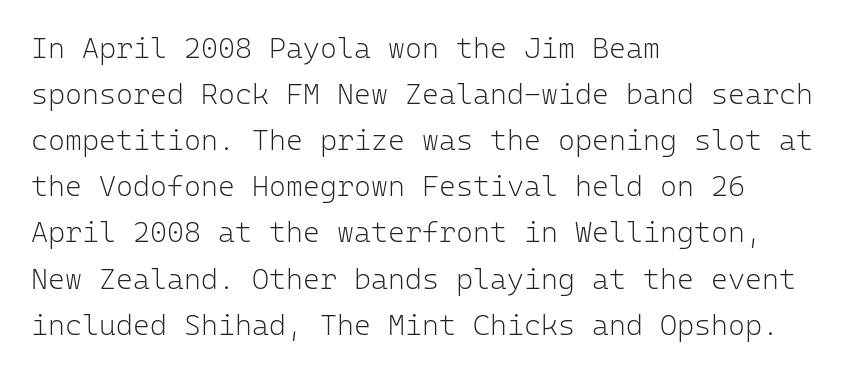
{"serif": "no", "italic": "no", "bold": "no", "weight": "light", "width": "normal", "stroke_contrast": "low", "x_height": "medium", "monospaced": "yes", "underline": "no", "align": "left", "line_spacing": "normal", "line_spacing_ratio": 1.59, "letter_spacing": "normal", "letter_spacing_em": 0.0, "glyph_px": 29}
